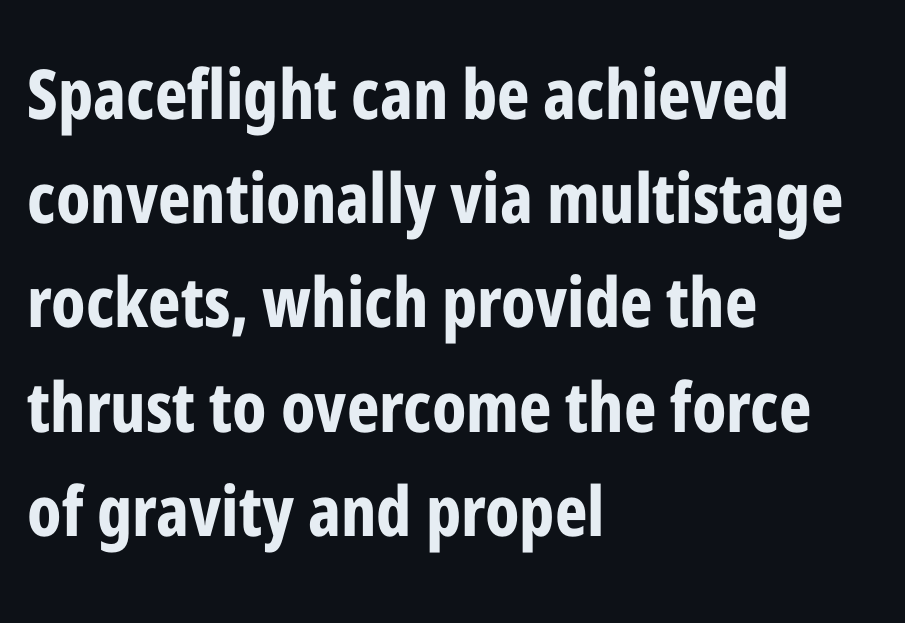
{"serif": "no", "italic": "no", "bold": "yes", "weight": "bold", "width": "condensed", "stroke_contrast": "low", "x_height": "medium", "monospaced": "no", "underline": "no", "align": "left", "line_spacing": "normal", "line_spacing_ratio": 1.51, "letter_spacing": "normal", "letter_spacing_em": 0.0, "glyph_px": 69}
